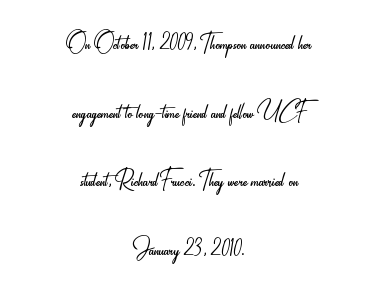
Q: Is the text bold? A: No.
Q: Is the text italic (slanted)? A: Yes.
Q: Is the typeface a serif or a sans-serif typeface? A: Sans-serif.
Q: Is the text underlined? A: No.
Q: How is the paragraph aligned? A: Centered.
Q: Is the spacing between letters normal or unusually wide? A: Normal.
Q: Is the spacing between lines tight, normal or loose? A: Loose.
Q: Width (condensed, normal, or wide)? A: Condensed.
Q: Stroke contrast? A: Low.
Q: x-height? A: Small.
Q: Monospaced? A: No.
